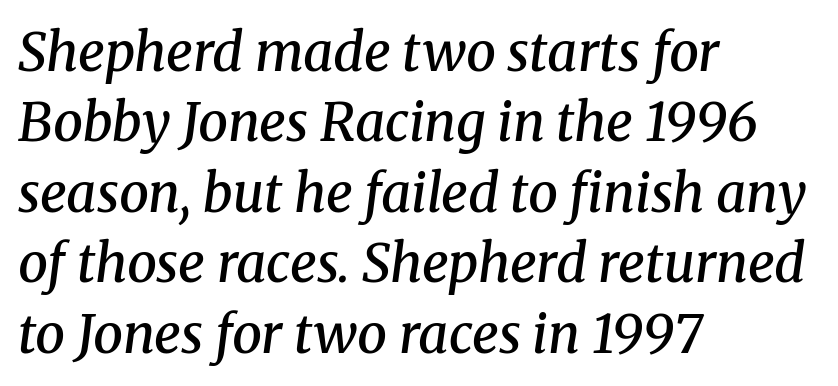
The image shows 53 px semibold serif type, italic (leaning right); set left-aligned, normal line spacing (1.33x), normal letter spacing, not underlined; medium stroke contrast and a medium x-height.
